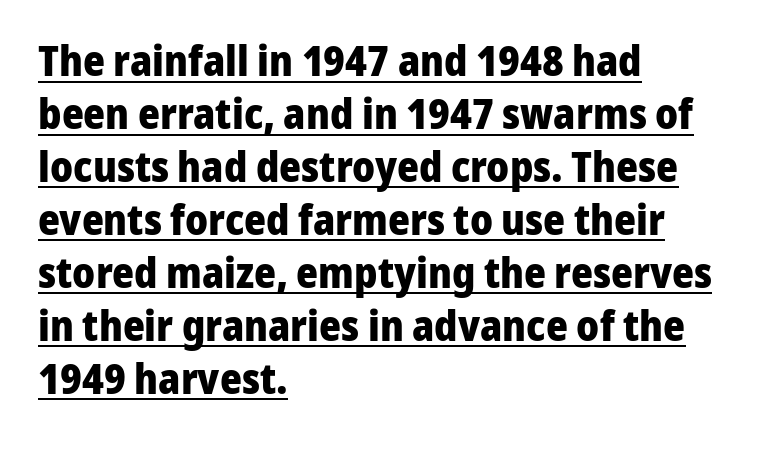
Q: Is the text bold? A: Yes.
Q: Is the text italic (slanted)? A: No, it is upright.
Q: Is the typeface a serif or a sans-serif typeface? A: Sans-serif.
Q: Is the text underlined? A: Yes.
Q: How is the paragraph aligned? A: Left-aligned.
Q: Is the spacing between letters normal or unusually wide? A: Normal.
Q: Is the spacing between lines tight, normal or loose? A: Normal.
Q: Width (condensed, normal, or wide)? A: Normal.
Q: Stroke contrast? A: Low.
Q: x-height? A: Medium.
Q: Monospaced? A: No.
